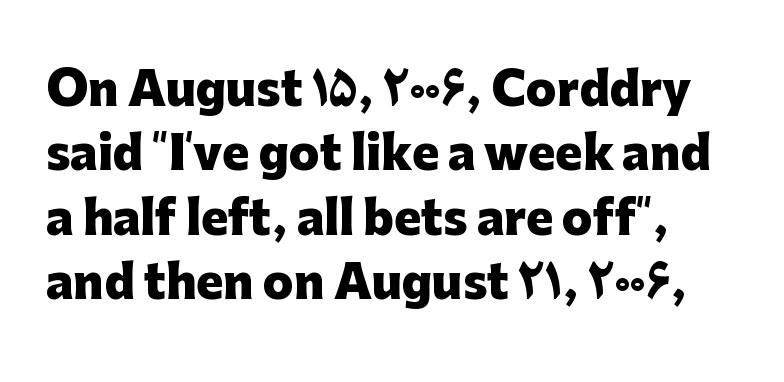
Q: Is the text bold? A: Yes.
Q: Is the text italic (slanted)? A: No, it is upright.
Q: Is the typeface a serif or a sans-serif typeface? A: Sans-serif.
Q: Is the text underlined? A: No.
Q: How is the paragraph aligned? A: Left-aligned.
Q: Is the spacing between letters normal or unusually wide? A: Normal.
Q: Is the spacing between lines tight, normal or loose? A: Normal.
Q: Width (condensed, normal, or wide)? A: Normal.
Q: Stroke contrast? A: Low.
Q: x-height? A: Medium.
Q: Monospaced? A: No.
